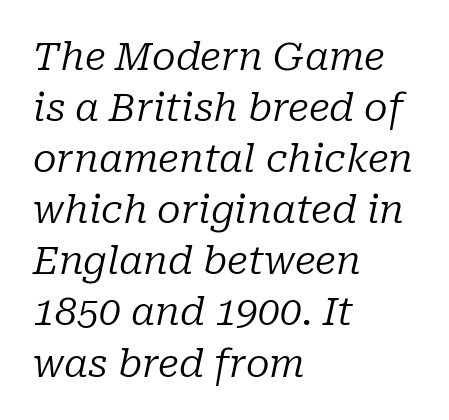
The image shows 39 px regular-weight serif type, italic (leaning right); set left-aligned, normal line spacing (1.31x), normal letter spacing, not underlined; low stroke contrast and a medium x-height.
